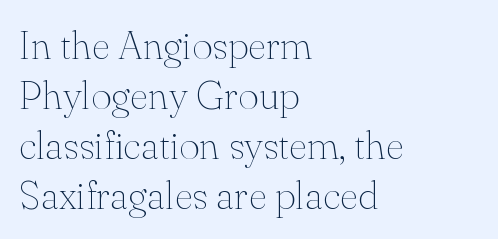
The letters carry serifs — small finishing strokes at the ends of their stems. Horizontal bands of white between lines are of average thickness. The paragraph shown leans on its left margin. Is this a fixed-width face? No — the glyphs have proportional, varying widths.
